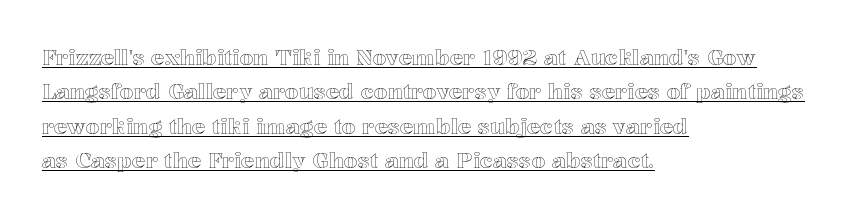
Q: Is the text italic (slanted)? A: No, it is upright.
Q: Is the text underlined? A: Yes.
Q: How is the paragraph aligned? A: Left-aligned.
Q: Is the spacing between letters normal or unusually wide? A: Normal.
Q: Is the spacing between lines tight, normal or loose? A: Normal.
